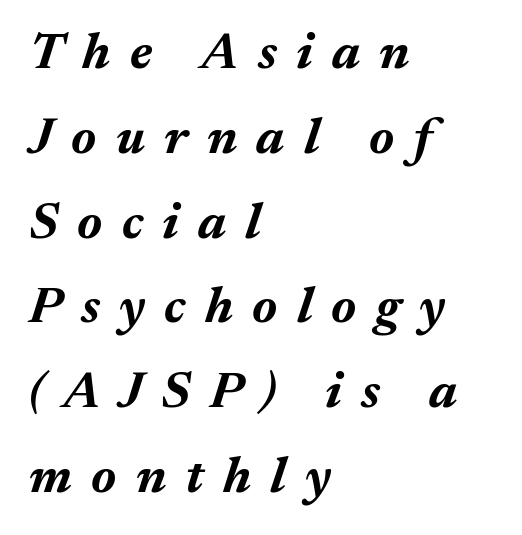
{"italic": "yes", "lean": "right", "slant_degrees": 17, "bold": "yes", "weight": "bold", "width": "normal", "stroke_contrast": "medium", "x_height": "medium", "monospaced": "no", "underline": "no", "align": "left", "line_spacing": "normal", "line_spacing_ratio": 1.63, "letter_spacing": "wide", "letter_spacing_em": 0.37, "glyph_px": 52}
